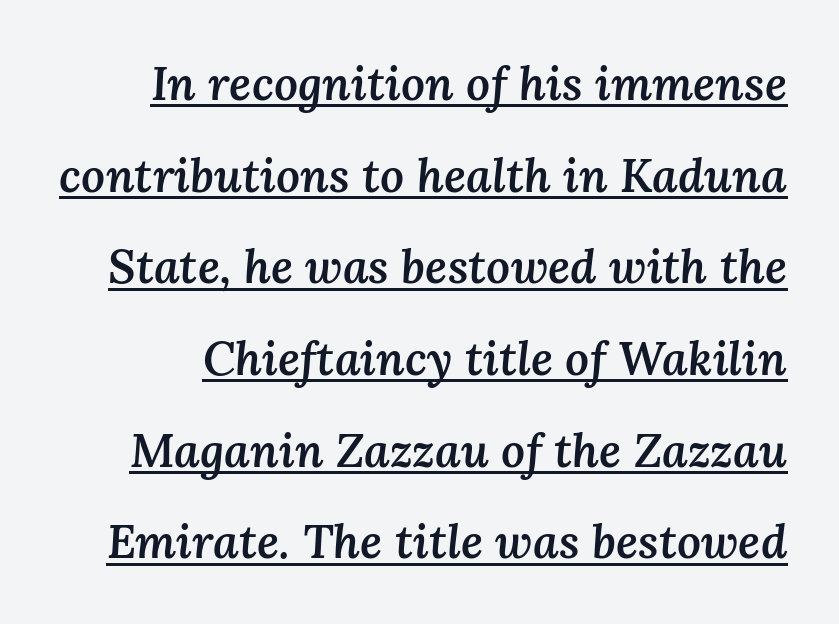
A typesetter would call this zero additional tracking. This sample uses an oblique cut, with every glyph tilted off the vertical. Moderately thickened strokes mark this as semibold type. Widely set lines give the paragraph a tall, airy silhouette. Note the varied advance widths — an 'i' is clearly narrower than an 'm'.
